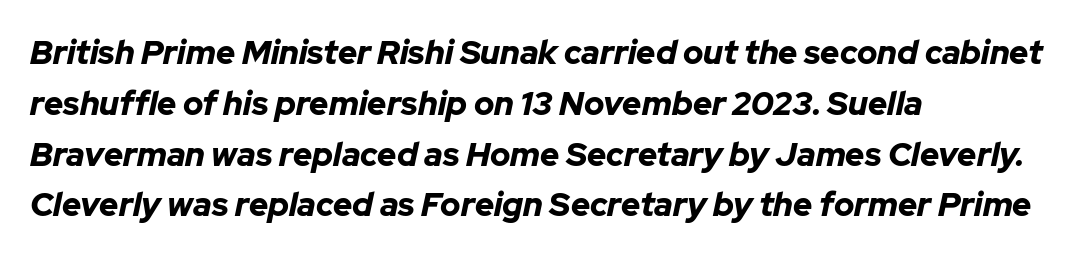
The text carries the slant typical of an italic or oblique font. The vertical gap from one line to the next is medium. Is the block centered? No — it sits flush against the left margin. The string is rendered with underlining switched off.
